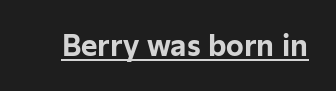
{"serif": "no", "italic": "no", "bold": "yes", "weight": "bold", "width": "normal", "stroke_contrast": "low", "x_height": "medium", "monospaced": "no", "underline": "yes", "letter_spacing": "normal", "letter_spacing_em": 0.0, "glyph_px": 28}
